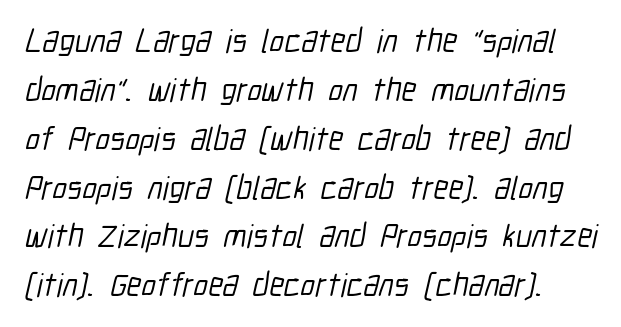
The image shows 33 px condensed sans-serif type; set normal line spacing (1.48x), normal letter spacing, not underlined; low stroke contrast and a medium x-height.
